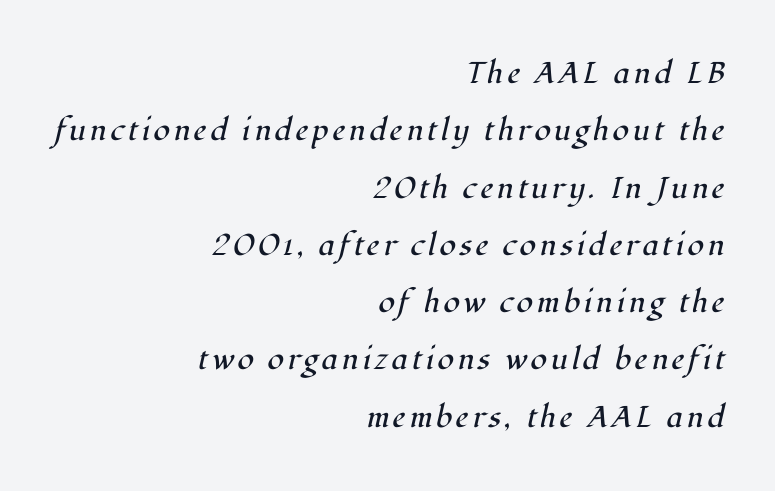
{"serif": "yes", "italic": "yes", "lean": "right", "slant_degrees": 12, "bold": "no", "weight": "regular", "width": "normal", "stroke_contrast": "high", "x_height": "medium", "monospaced": "no", "underline": "no", "align": "right", "line_spacing": "loose", "line_spacing_ratio": 1.91, "glyph_px": 30}
